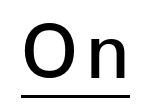
The image shows 74 px semibold sans-serif type, upright; set underlined; low stroke contrast and a medium x-height.
